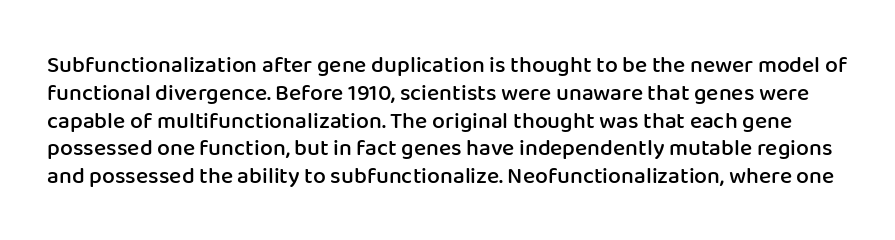
Q: Is the text bold? A: Semi-bold.
Q: Is the text italic (slanted)? A: No, it is upright.
Q: Is the text underlined? A: No.
Q: Is the spacing between letters normal or unusually wide? A: Normal.
